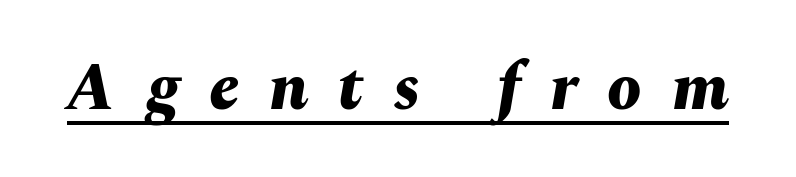
You could not count columns in this text — the font is proportionally spaced. The face used here has a pronounced slope to its letters. Caption: expanded tracking, letters set apart. The rendered words wear a rule along their underside. Caption: bold face, heavy strokes.
